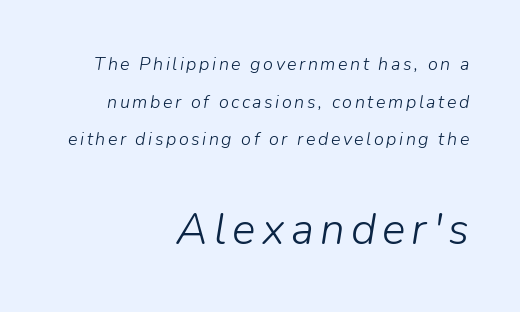
{"italic": "yes", "lean": "right", "slant_degrees": 9, "bold": "no", "weight": "light", "width": "normal", "stroke_contrast": "low", "x_height": "medium", "monospaced": "no", "underline": "no", "align": "right", "line_spacing": "loose", "line_spacing_ratio": 2.09, "larger_block": "second", "size_ratio": 2.44, "glyph_px": 44}
